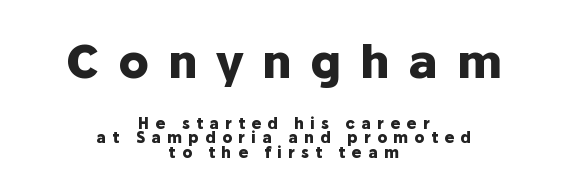
Q: Is the text bold? A: Yes.
Q: Is the text italic (slanted)? A: No, it is upright.
Q: Is the typeface a serif or a sans-serif typeface? A: Sans-serif.
Q: Is the text underlined? A: No.
Q: How is the paragraph aligned? A: Centered.
Q: Is the spacing between letters normal or unusually wide? A: Unusually wide.
Q: Is the spacing between lines tight, normal or loose? A: Tight.
Q: Which block of text is set in a larger size, the first (top) or the second (bottom)? A: The first (top) one.
Q: Width (condensed, normal, or wide)? A: Normal.
Q: Stroke contrast? A: Low.
Q: x-height? A: Medium.
Q: Monospaced? A: No.
